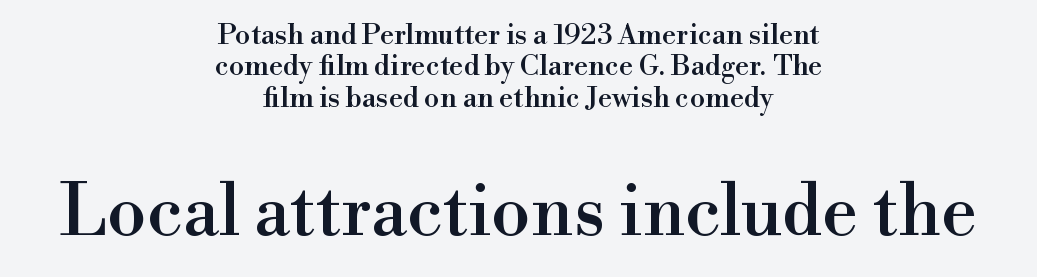
Q: Is the text italic (slanted)? A: No, it is upright.
Q: Is the typeface a serif or a sans-serif typeface? A: Serif.
Q: Is the text underlined? A: No.
Q: How is the paragraph aligned? A: Centered.
Q: Is the spacing between letters normal or unusually wide? A: Normal.
Q: Is the spacing between lines tight, normal or loose? A: Tight.
Q: Which block of text is set in a larger size, the first (top) or the second (bottom)? A: The second (bottom) one.
Q: Width (condensed, normal, or wide)? A: Normal.
Q: Stroke contrast? A: High.
Q: x-height? A: Small.
Q: Monospaced? A: No.
